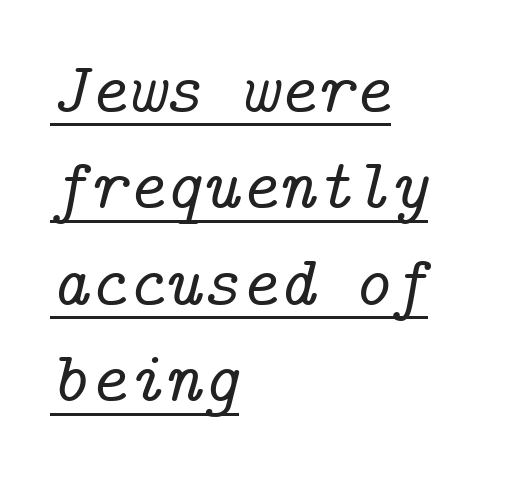
A typesetter would call this zero additional tracking. Note: serifs present on the glyphs. The text block is weighted toward the left margin, trailing off unevenly rightward. Students, observe the line beneath the letters — that is underlining. Style check: oblique. Successive baselines arrive at the customary interval.
